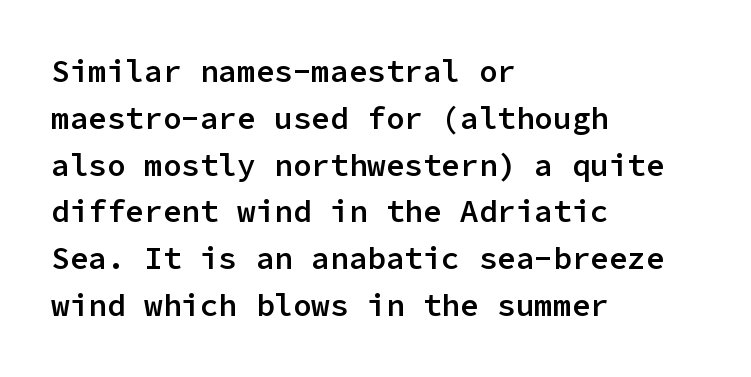
{"serif": "no", "italic": "no", "bold": "semi", "weight": "semibold", "width": "normal", "stroke_contrast": "low", "x_height": "medium", "monospaced": "yes", "underline": "no", "align": "left", "line_spacing": "normal", "line_spacing_ratio": 1.51, "letter_spacing": "normal", "letter_spacing_em": 0.0, "glyph_px": 31}
